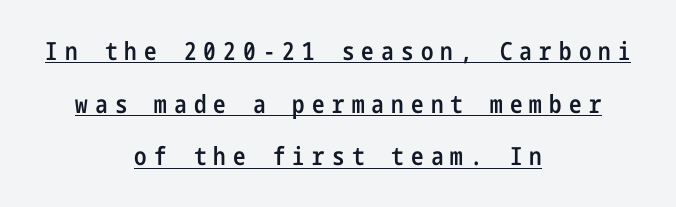
You can see a thin bar hugging the bottom of the glyphs. How would I describe the line gaps? Wide and relaxed. The setting favours the middle, as headings and verse often do. No italicization has been applied; the sample stays upright.
